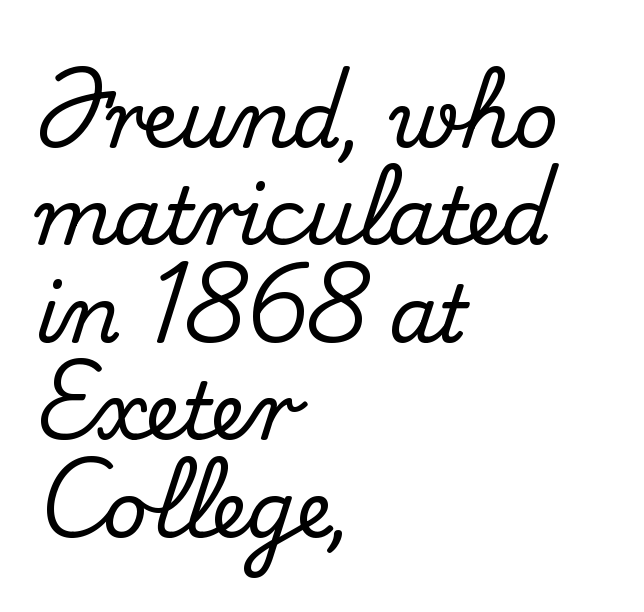
The image shows 78 px serif type; set left-aligned, normal line spacing (1.25x), normal letter spacing, not underlined; medium stroke contrast and a small x-height.
